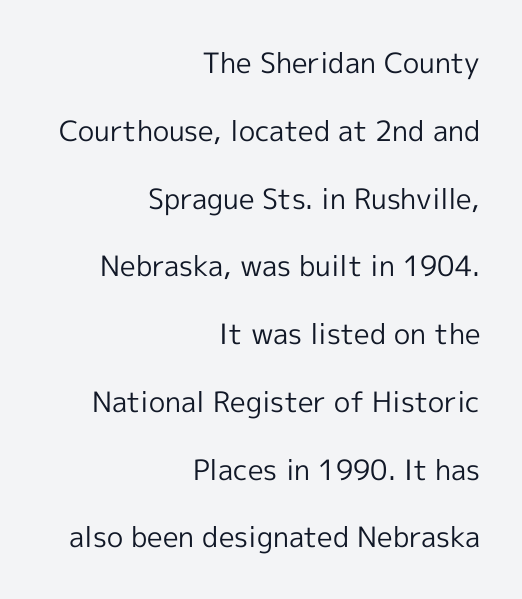
{"serif": "no", "italic": "no", "bold": "no", "weight": "regular", "width": "normal", "x_height": "medium", "monospaced": "no", "underline": "no", "align": "right", "line_spacing": "loose", "line_spacing_ratio": 2.42, "letter_spacing": "normal", "letter_spacing_em": 0.0, "glyph_px": 28}
